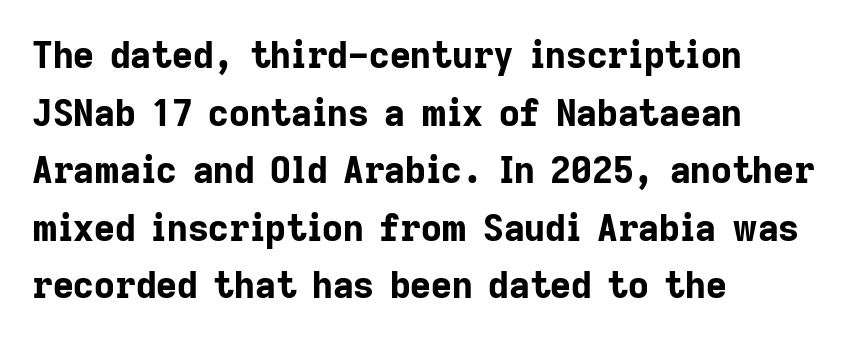
The image shows 36 px bold sans-serif type, upright; set left-aligned, normal line spacing (1.6x), normal letter spacing, not underlined; low stroke contrast and a medium x-height.
